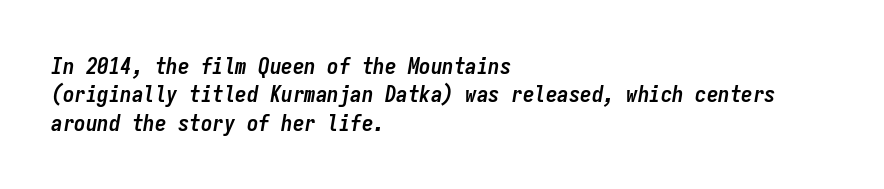
Check under the words: just untouched page. Each line starts at the same left margin while the right side varies. In terms of posture, this sample is oblique. The tracking reads as untouched default to a designer's eye. On the weight axis this lands at bold, roughly 700.
